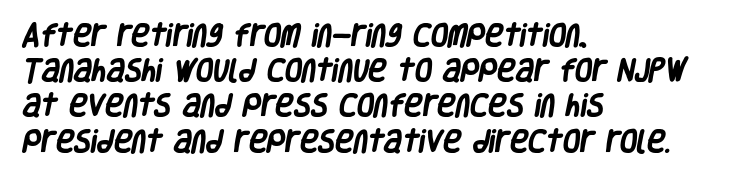
Q: Is the text bold? A: Yes.
Q: Is the text underlined? A: No.
Q: How is the paragraph aligned? A: Left-aligned.
Q: Is the spacing between letters normal or unusually wide? A: Normal.
Q: Is the spacing between lines tight, normal or loose? A: Normal.
